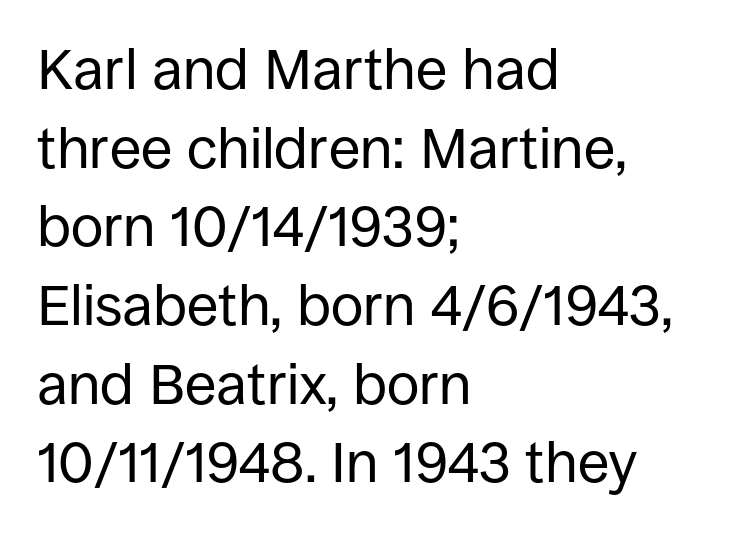
{"serif": "no", "italic": "no", "bold": "no", "weight": "regular", "width": "normal", "stroke_contrast": "low", "x_height": "large", "monospaced": "no", "underline": "no", "align": "left", "line_spacing": "normal", "line_spacing_ratio": 1.38, "letter_spacing": "normal", "letter_spacing_em": 0.0, "glyph_px": 57}
